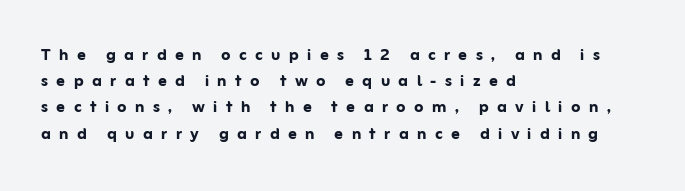
{"italic": "no", "bold": "yes", "underline": "no", "align": "left", "line_spacing": "normal", "line_spacing_ratio": 1.25, "letter_spacing": "wide", "letter_spacing_em": 0.4, "glyph_px": 21}
